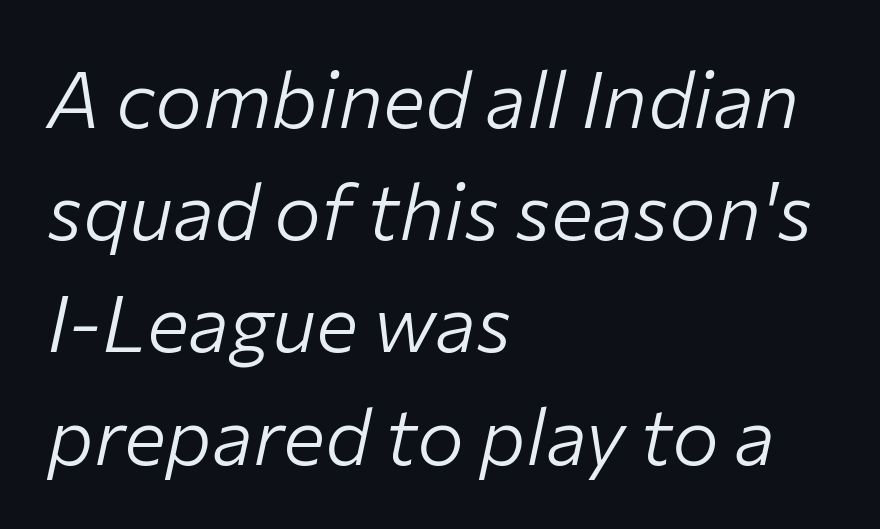
The image shows 79 px light type, italic (leaning right); set left-aligned, normal line spacing (1.42x), normal letter spacing, not underlined; low stroke contrast and a medium x-height.
